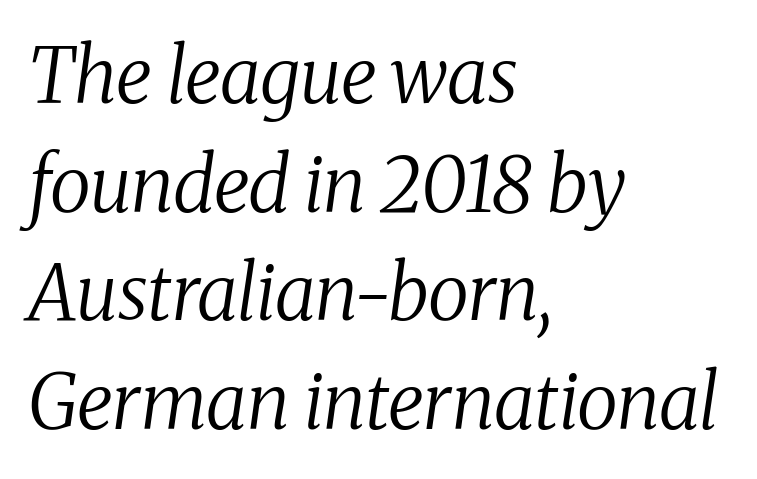
{"serif": "yes", "italic": "yes", "lean": "right", "slant_degrees": 8, "bold": "no", "weight": "regular", "width": "normal", "stroke_contrast": "medium", "x_height": "medium", "monospaced": "no", "underline": "no", "align": "left", "line_spacing": "normal", "line_spacing_ratio": 1.43, "letter_spacing": "normal", "letter_spacing_em": 0.0, "glyph_px": 76}
